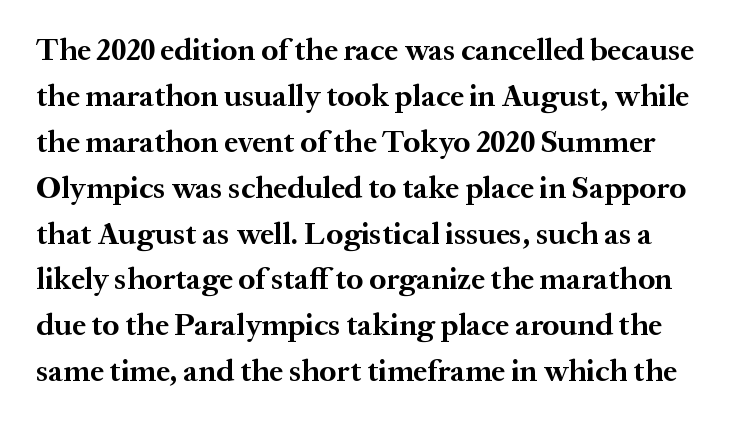
{"serif": "yes", "italic": "no", "bold": "yes", "weight": "bold", "width": "normal", "stroke_contrast": "medium", "x_height": "medium", "monospaced": "no", "underline": "no", "line_spacing": "normal", "line_spacing_ratio": 1.48, "letter_spacing": "normal", "letter_spacing_em": 0.0, "glyph_px": 31}
